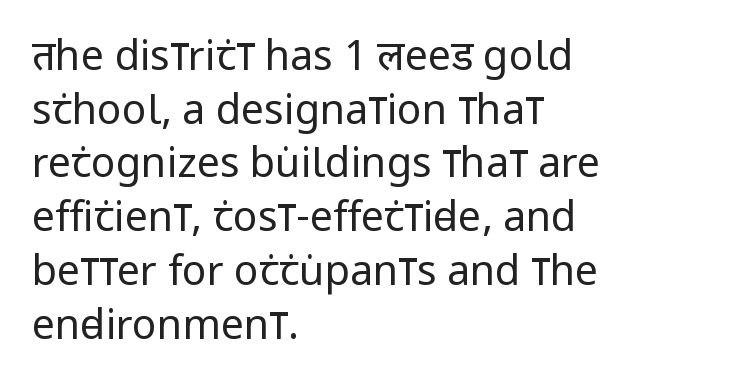
Q: Is the text bold? A: No.
Q: Is the text italic (slanted)? A: No, it is upright.
Q: Is the typeface a serif or a sans-serif typeface? A: Sans-serif.
Q: Is the text underlined? A: No.
Q: How is the paragraph aligned? A: Left-aligned.
Q: Is the spacing between letters normal or unusually wide? A: Normal.
Q: Is the spacing between lines tight, normal or loose? A: Normal.
Q: Width (condensed, normal, or wide)? A: Condensed.
Q: Stroke contrast? A: Low.
Q: x-height? A: Large.
Q: Monospaced? A: No.
